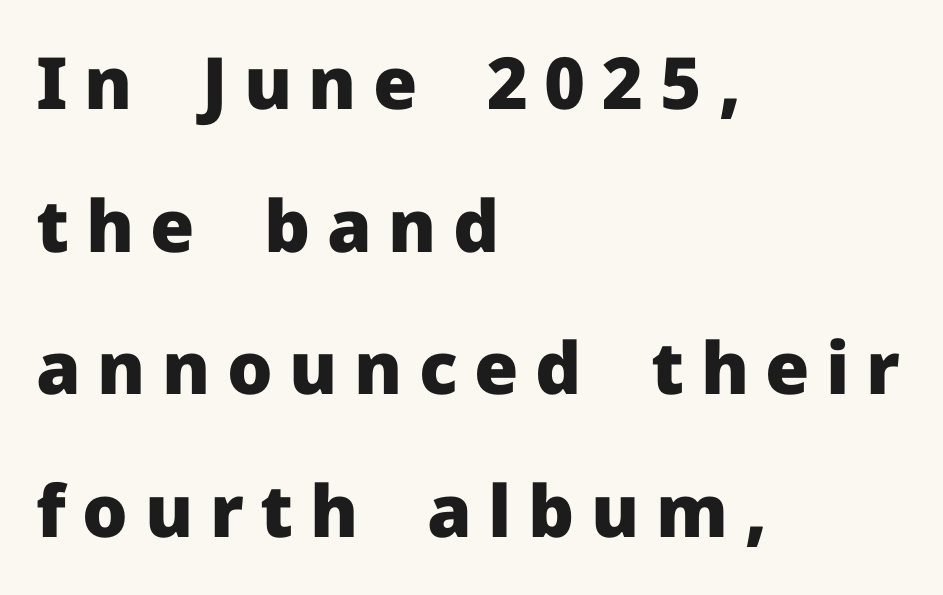
The image shows 72 px heavy sans-serif type, upright; set left-aligned, loose line spacing (1.98x), unusually wide letter spacing (+0.23 em), not underlined; low stroke contrast and a medium x-height.
